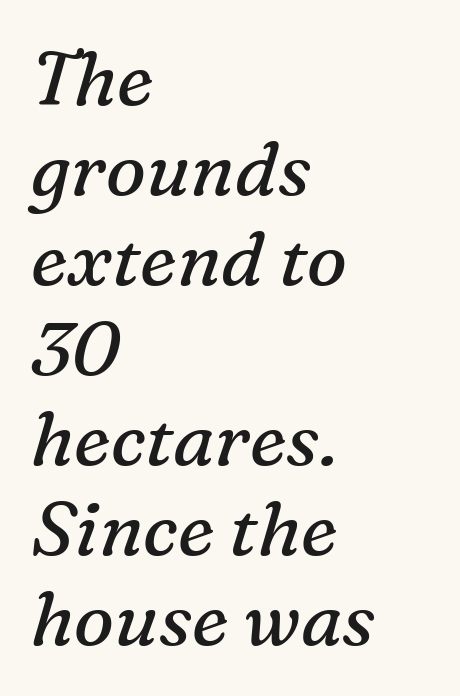
The image shows 75 px regular-weight serif type, italic (leaning right); set left-aligned, line spacing 1.2x, normal letter spacing, not underlined; medium stroke contrast and a medium x-height.
